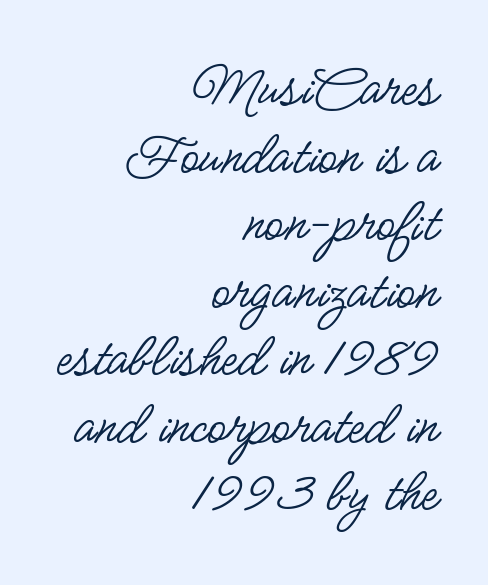
Q: Is the text bold? A: No.
Q: Is the text italic (slanted)? A: Yes.
Q: Is the typeface a serif or a sans-serif typeface? A: Sans-serif.
Q: Is the text underlined? A: No.
Q: How is the paragraph aligned? A: Right-aligned.
Q: Is the spacing between letters normal or unusually wide? A: Normal.
Q: Is the spacing between lines tight, normal or loose? A: Tight.
Q: Width (condensed, normal, or wide)? A: Condensed.
Q: Stroke contrast? A: Low.
Q: x-height? A: Small.
Q: Monospaced? A: No.
